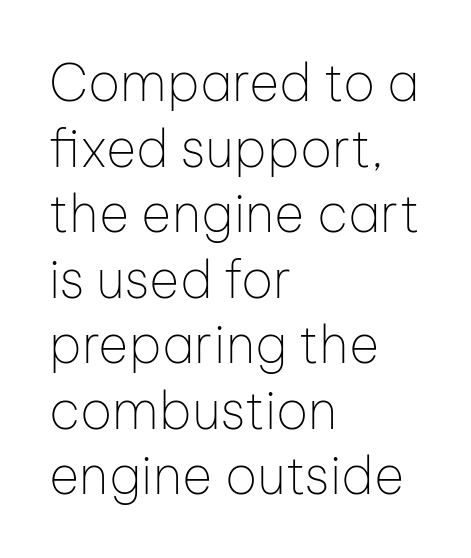
Leftover space on each line is placed entirely after the last word. This sample uses plain, unmodified letter spacing. How would I describe the line gaps? Plain and ordinary. Check the space under the baseline: it is left empty. No extra ink here — the face is not bold.
